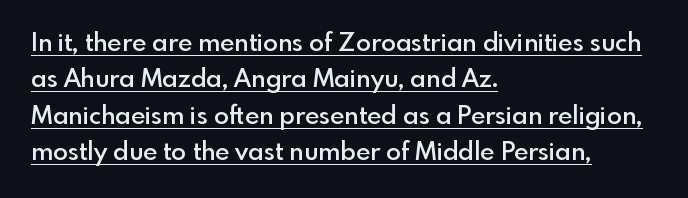
{"italic": "no", "bold": "semi", "underline": "yes", "align": "left", "line_spacing": "normal", "line_spacing_ratio": 1.46, "letter_spacing": "normal", "letter_spacing_em": 0.0, "glyph_px": 25}
